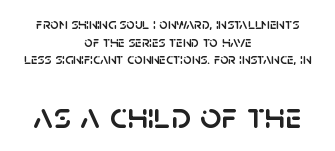
{"serif": "no", "italic": "no", "width": "normal", "stroke_contrast": "low", "x_height": "large", "monospaced": "no", "underline": "no", "align": "center", "line_spacing_ratio": 1.18, "letter_spacing": "normal", "letter_spacing_em": 0.0, "larger_block": "second", "size_ratio": 2.47, "glyph_px": 37}
